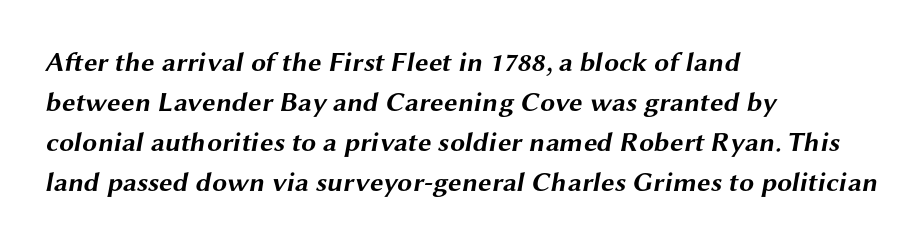
Q: Is the text bold? A: Yes.
Q: Is the text underlined? A: No.
Q: How is the paragraph aligned? A: Left-aligned.
Q: Is the spacing between letters normal or unusually wide? A: Normal.
Q: Is the spacing between lines tight, normal or loose? A: Normal.
